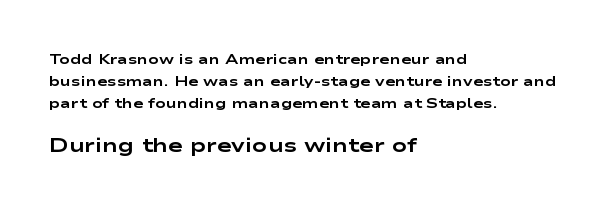
The image shows 20 px bold type, upright; set left-aligned, normal line spacing (1.57x), normal letter spacing, not underlined; the second (bottom) block is 1.43x larger.
